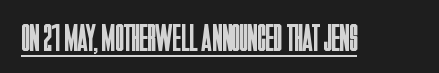
The image shows 39 px regular-weight, condensed sans-serif type, upright; set normal letter spacing, underlined; low stroke contrast and a large x-height.
